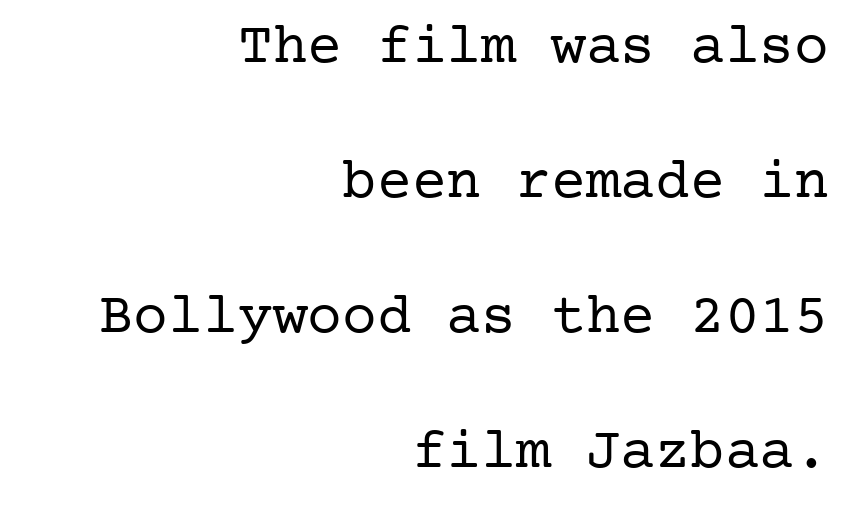
{"serif": "yes", "italic": "no", "bold": "no", "weight": "regular", "width": "normal", "stroke_contrast": "low", "x_height": "medium", "underline": "no", "align": "right", "line_spacing": "loose", "line_spacing_ratio": 2.33, "letter_spacing": "normal", "letter_spacing_em": 0.0, "glyph_px": 58}
